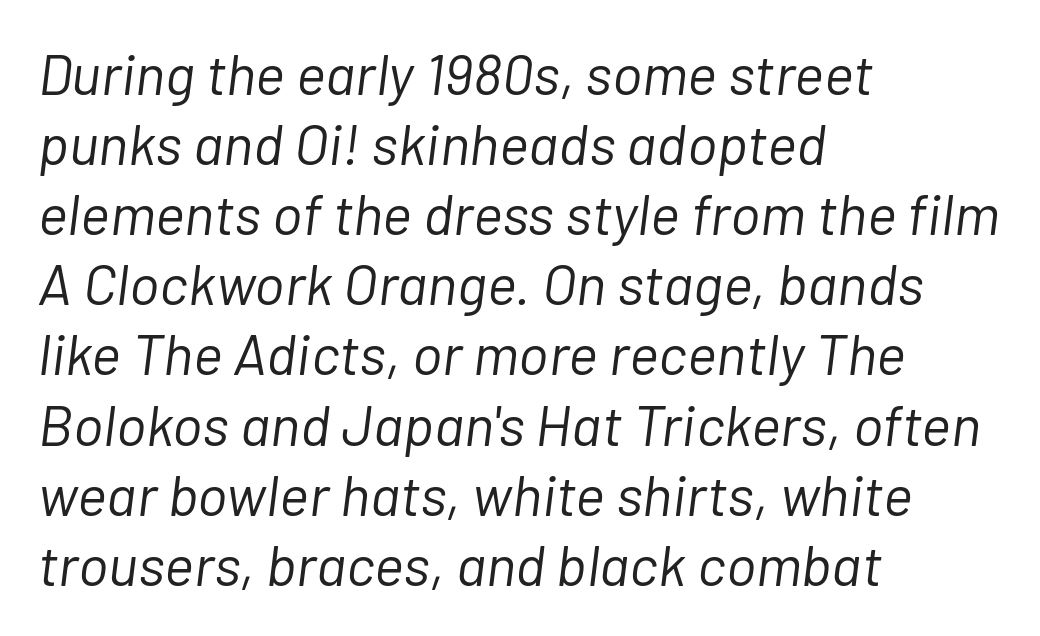
The image shows 57 px light type, italic (leaning right); set left-aligned, line spacing 1.23x, normal letter spacing, not underlined; low stroke contrast and a medium x-height.
